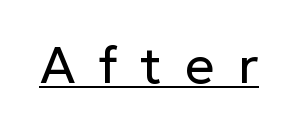
The image shows 52 px regular-weight sans-serif type, upright; set unusually wide letter spacing (+0.44 em), underlined; low stroke contrast and a medium x-height.
